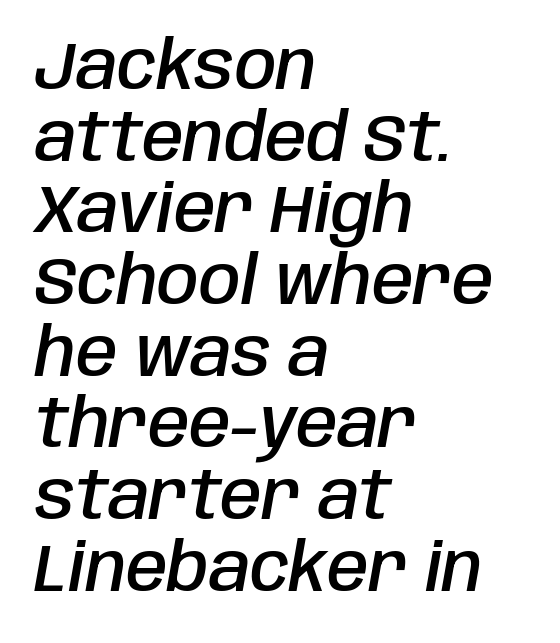
The image shows 67 px semibold, condensed type, italic (leaning right); set left-aligned, tight line spacing (1.07x), normal letter spacing, not underlined; low stroke contrast and a large x-height.
